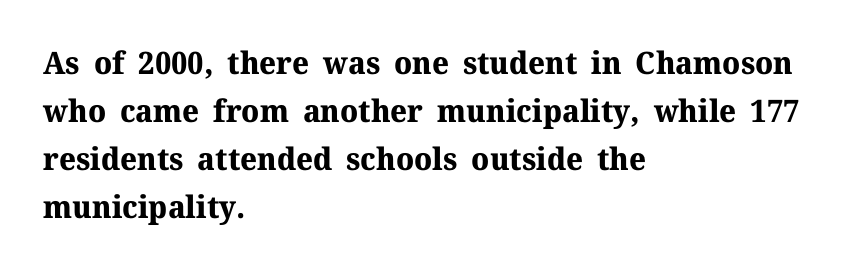
Q: Is the text bold? A: Yes.
Q: Is the text italic (slanted)? A: No, it is upright.
Q: Is the typeface a serif or a sans-serif typeface? A: Serif.
Q: Is the text underlined? A: No.
Q: How is the paragraph aligned? A: Left-aligned.
Q: Is the spacing between letters normal or unusually wide? A: Normal.
Q: Is the spacing between lines tight, normal or loose? A: Normal.
Q: Width (condensed, normal, or wide)? A: Normal.
Q: Stroke contrast? A: Medium.
Q: x-height? A: Medium.
Q: Monospaced? A: No.
